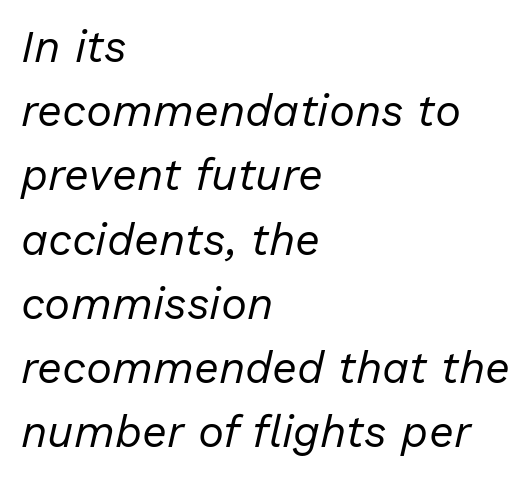
The image shows 44 px regular-weight type, italic (leaning right); set left-aligned, normal line spacing (1.46x), normal letter spacing, not underlined; low stroke contrast and a medium x-height.
